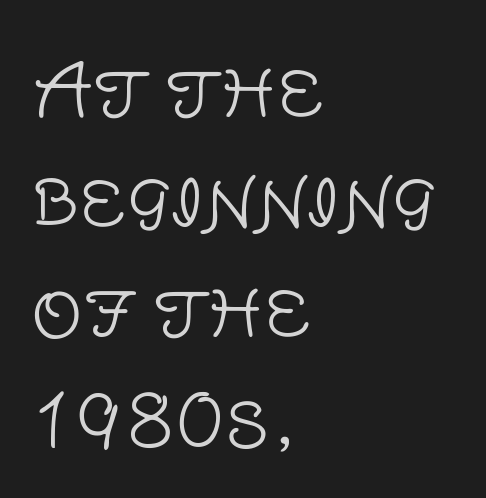
The image shows 72 px light sans-serif type; set left-aligned, normal line spacing (1.53x), normal letter spacing, not underlined; low stroke contrast and a large x-height.
